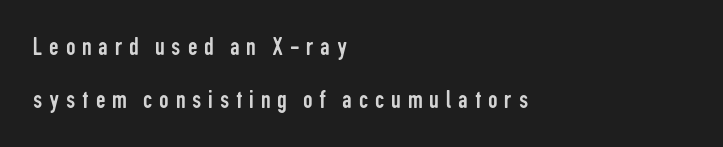
Teacher's note: observe the even left margin — that is flush-left alignment. Line spacing here is loose. Words appear elongated and porous because spacing is wide. If you drew a line through each stem, it would be perfectly vertical. The weight tops out at a normal text grade.
